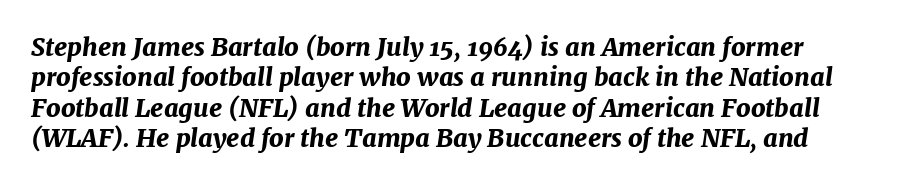
The specimen reads as italic at a glance. A dark, heavy texture on the line: the type is bold. The gap between lines stays unmarked. Words appear dense and cohesive because spacing is normal.
